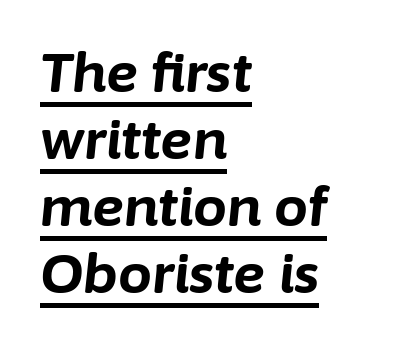
The image shows 54 px bold type, italic (leaning right); set left-aligned, line spacing 1.24x, normal letter spacing, underlined; low stroke contrast and a medium x-height.
